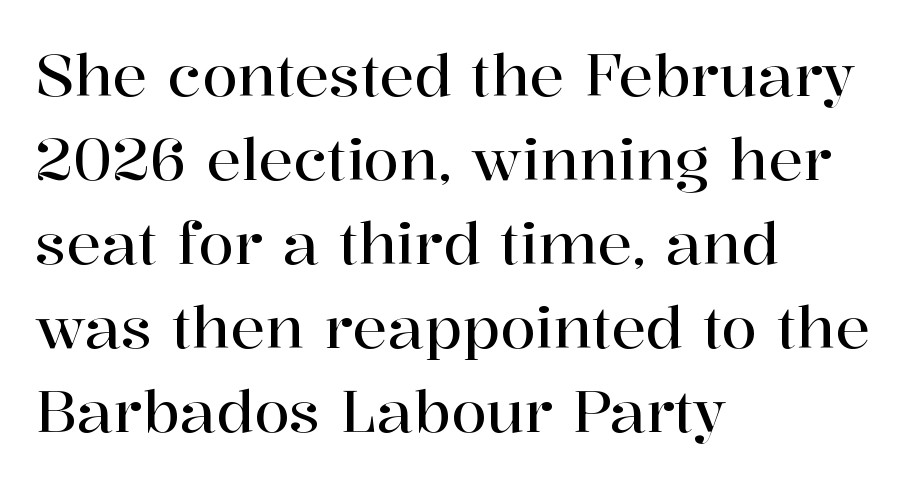
The image shows 58 px serif type, upright; set left-aligned, normal line spacing (1.45x), normal letter spacing, not underlined; high stroke contrast and a medium x-height.
